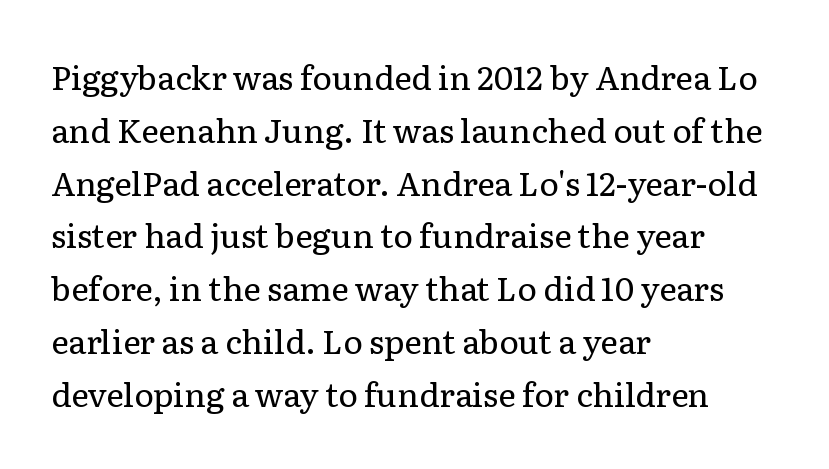
Weight: not bold — regular or lighter. These lines stack with their left ends in a neat column. Quick note: interline space is typical. The foot of each line stays bare and open. Rendered with straight, roman letterforms. The rendering keeps characters at their native spacing.
